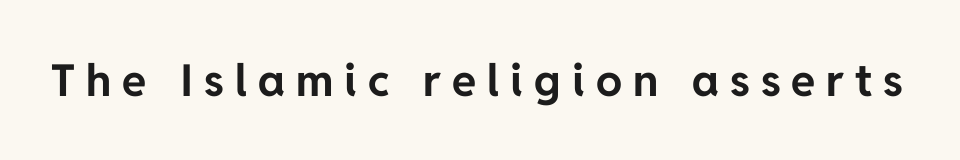
The image shows 44 px bold sans-serif type, upright; set unusually wide letter spacing (+0.25 em), not underlined; low stroke contrast and a medium x-height.
